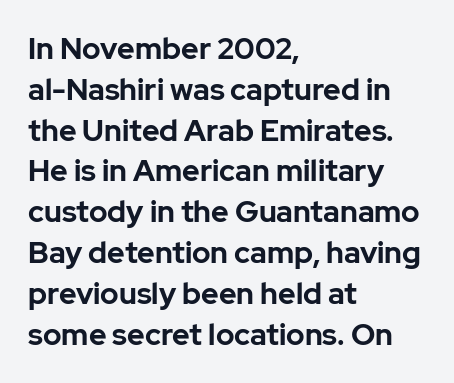
Default kerning and tracking; the words read as compact shapes. You could not count columns in this text — the font is proportionally spaced. The type sits square on the baseline with zero lean. Notice how descenders clear the ascenders below comfortably — that's standard leading.
